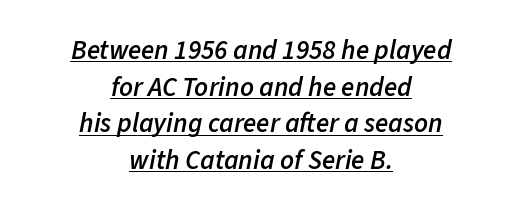
Q: Is the text bold? A: Semi-bold.
Q: Is the text italic (slanted)? A: Yes, it leans right by about 11 degrees.
Q: Is the text underlined? A: Yes.
Q: How is the paragraph aligned? A: Centered.
Q: Is the spacing between letters normal or unusually wide? A: Normal.
Q: Is the spacing between lines tight, normal or loose? A: Normal.
